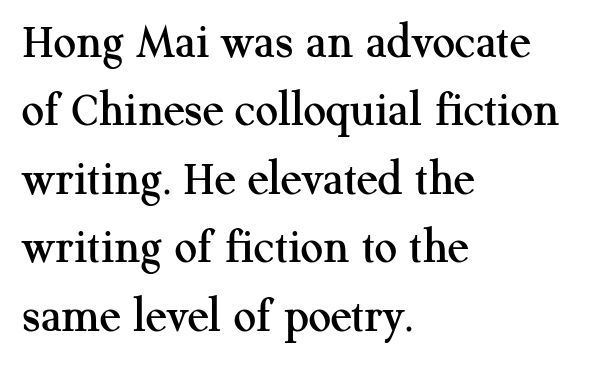
Note: serifs present on the glyphs. Leading: standard. Descender tails drop into unmarked territory. Each line starts at the same left margin while the right side varies. These lines keep a tight, regular rhythm from letter to letter. Proportional: the letters do not fall into vertical columns.
